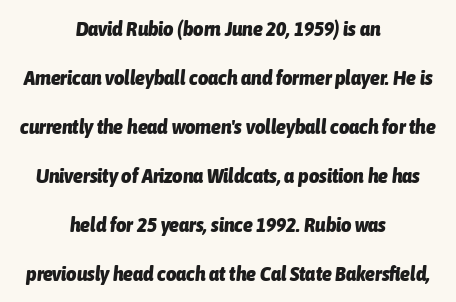
Q: Is the text bold? A: Yes.
Q: Is the text italic (slanted)? A: Yes, it leans right by about 6 degrees.
Q: Is the text underlined? A: No.
Q: How is the paragraph aligned? A: Centered.
Q: Is the spacing between letters normal or unusually wide? A: Normal.
Q: Is the spacing between lines tight, normal or loose? A: Loose.
